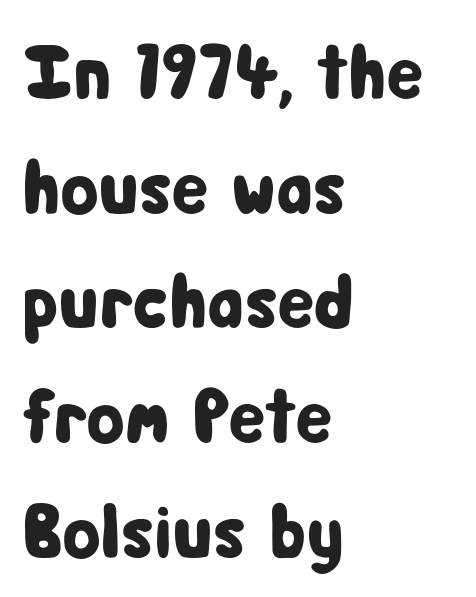
No feet cap the strokes, marking this as sans-serif type. The passage shown is typed in a proportional face where columns would drift. The lettering holds an erect, upright posture throughout. The passage is arranged the way most books set body copy — flush left. How are the letters spaced? Ordinarily, with no added tracking.
